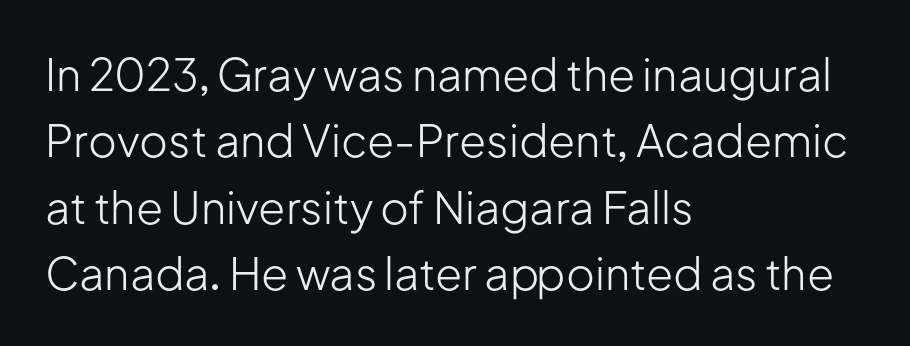
{"serif": "no", "italic": "no", "bold": "no", "weight": "light", "width": "normal", "stroke_contrast": "low", "x_height": "medium", "monospaced": "no", "underline": "no", "align": "left", "line_spacing": "normal", "line_spacing_ratio": 1.51, "letter_spacing": "normal", "letter_spacing_em": 0.0, "glyph_px": 44}
